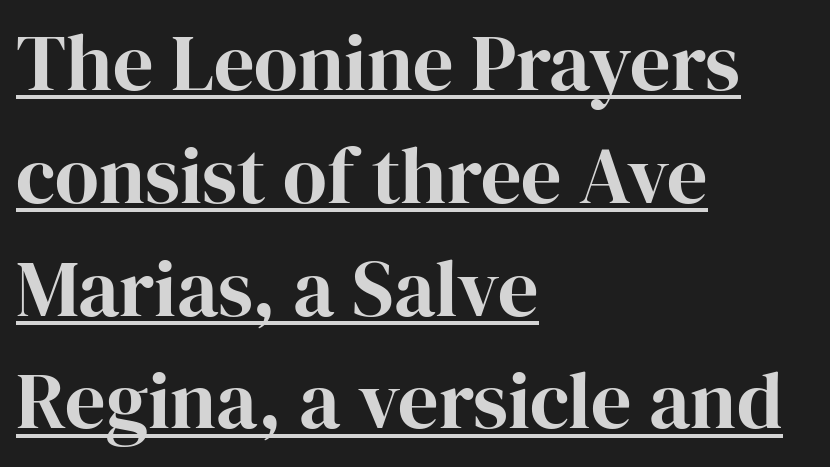
The image shows 80 px serif type, upright; set left-aligned, normal line spacing (1.41x), normal letter spacing, underlined; high stroke contrast and a medium x-height.
